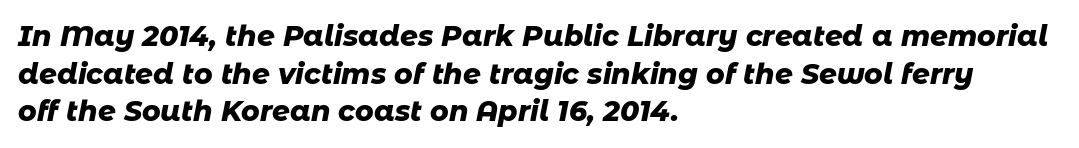
{"italic": "yes", "lean": "right", "slant_degrees": 11, "bold": "yes", "weight": "heavy", "width": "normal", "stroke_contrast": "low", "x_height": "medium", "monospaced": "no", "underline": "no", "align": "left", "line_spacing": "normal", "line_spacing_ratio": 1.34, "letter_spacing": "normal", "letter_spacing_em": 0.0, "glyph_px": 28}
